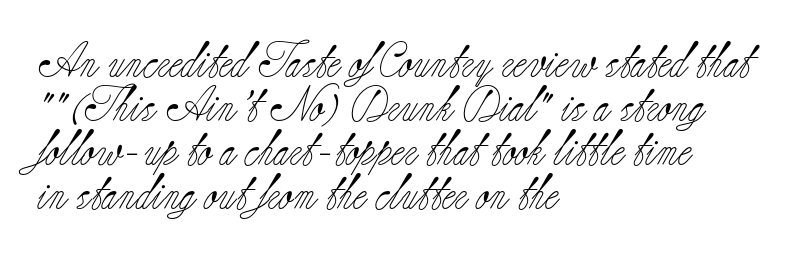
Left-aligned paragraph, ragged on the right. Each row of text sits above clean, open space. Proportional: the letters do not fall into vertical columns. Here the glyphs are tracked normally, forming tight word shapes.
